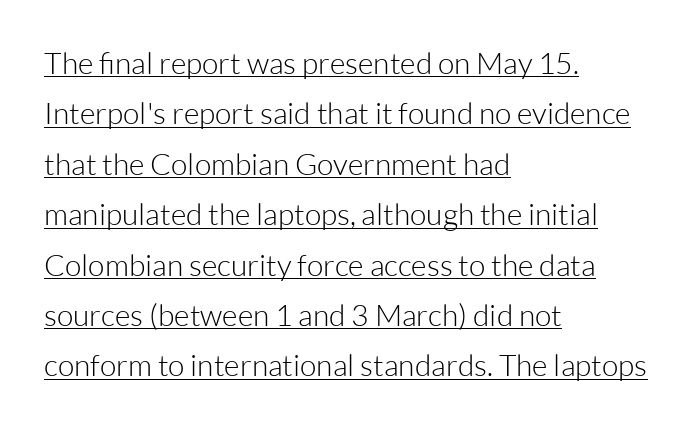
The image shows 30 px light sans-serif type, upright; set left-aligned, normal line spacing (1.68x), normal letter spacing, underlined; low stroke contrast and a medium x-height.
